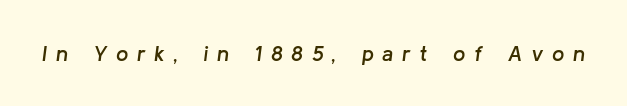
The image shows 22 px text type, italic (leaning right); set unusually wide letter spacing (+0.39 em), not underlined.
